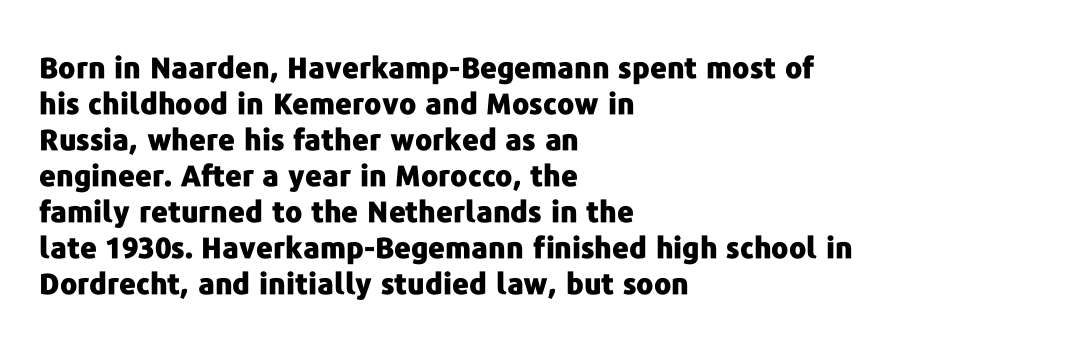
Q: Is the text bold? A: Yes.
Q: Is the text italic (slanted)? A: No, it is upright.
Q: Is the typeface a serif or a sans-serif typeface? A: Sans-serif.
Q: Is the text underlined? A: No.
Q: How is the paragraph aligned? A: Left-aligned.
Q: Is the spacing between letters normal or unusually wide? A: Normal.
Q: Width (condensed, normal, or wide)? A: Normal.
Q: Stroke contrast? A: Low.
Q: x-height? A: Medium.
Q: Monospaced? A: No.
